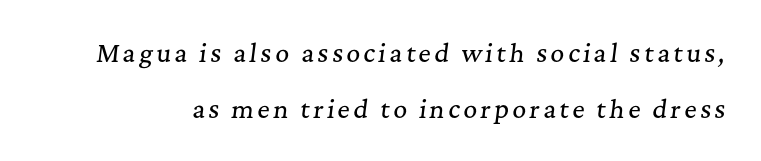
The image shows 24 px text type, italic (leaning right); set loose line spacing (2.34x), not underlined.
